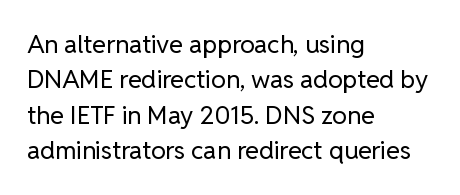
{"italic": "no", "bold": "no", "underline": "no", "align": "left", "line_spacing": "normal", "line_spacing_ratio": 1.42, "letter_spacing": "normal", "letter_spacing_em": 0.0, "glyph_px": 25}
